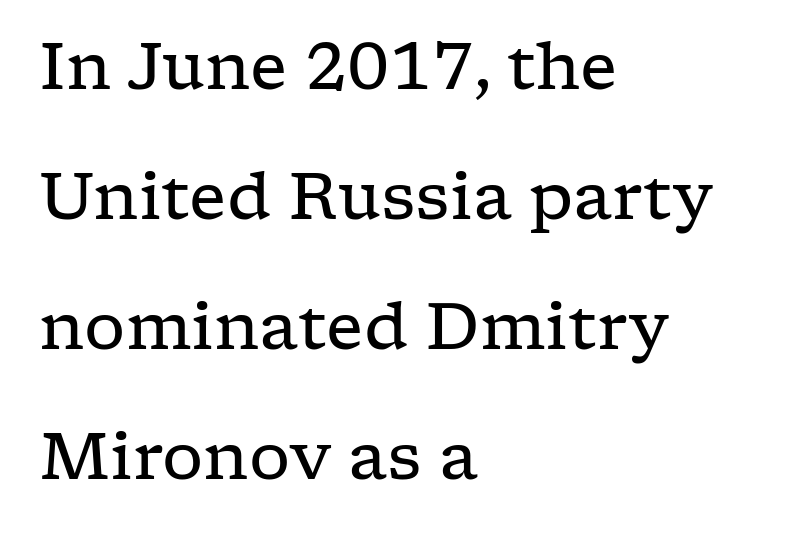
The image shows 65 px regular-weight, wide serif type, upright; set left-aligned, loose line spacing (2.0x), normal letter spacing, not underlined; low stroke contrast and a medium x-height.
